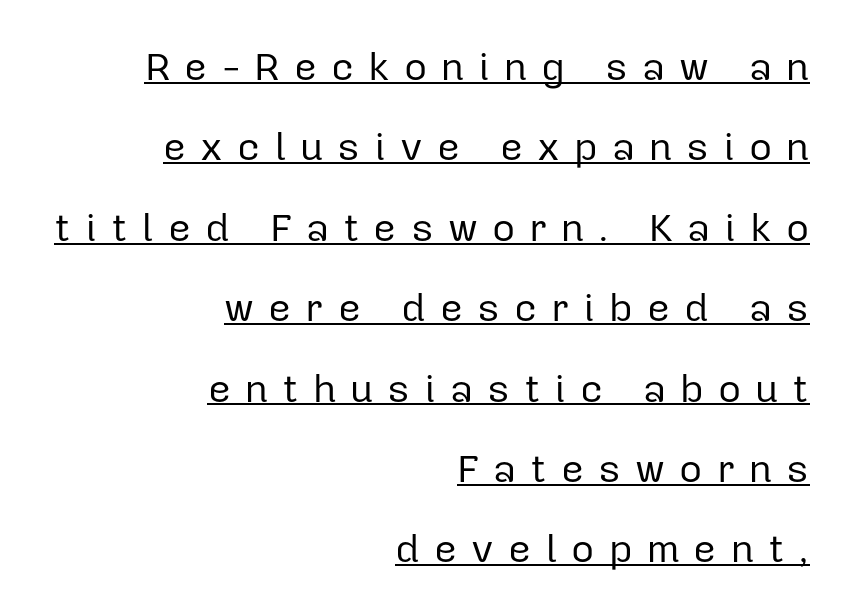
The image shows 40 px regular-weight sans-serif type, upright; set right-aligned, loose line spacing (2.01x), unusually wide letter spacing (+0.35 em), underlined; low stroke contrast and a medium x-height.
